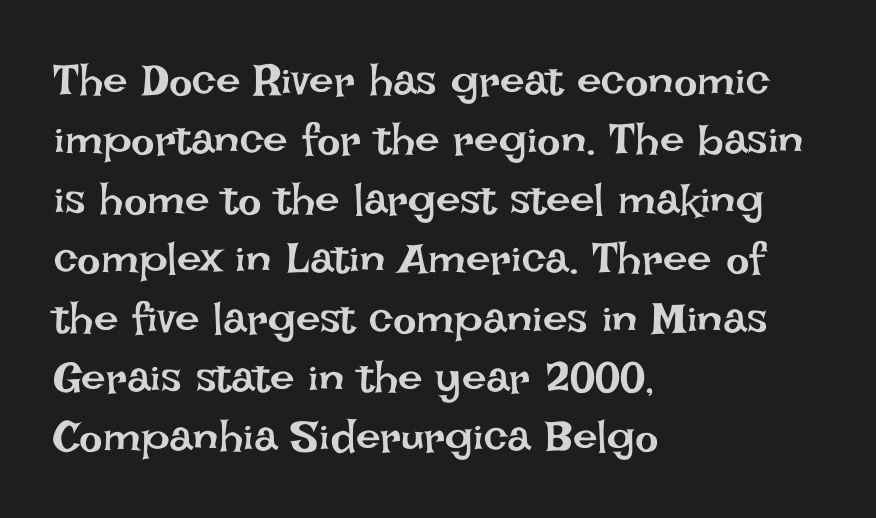
The image shows 44 px regular-weight type, upright; set left-aligned, normal line spacing (1.35x), normal letter spacing, not underlined; low stroke contrast and a large x-height.
